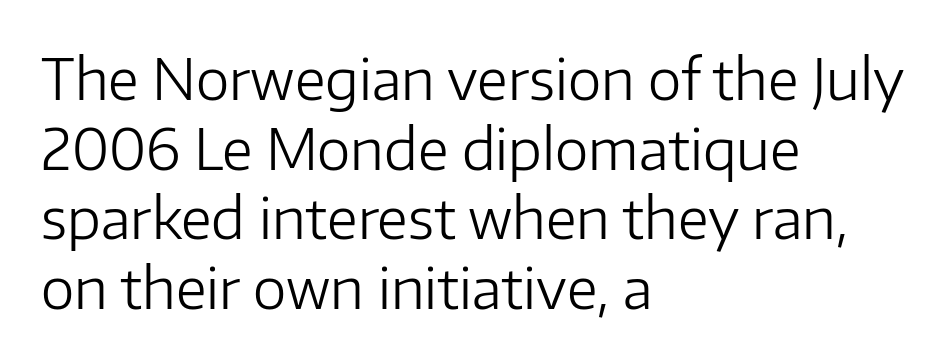
Q: Is the text bold? A: No.
Q: Is the text italic (slanted)? A: No, it is upright.
Q: Is the typeface a serif or a sans-serif typeface? A: Sans-serif.
Q: Is the text underlined? A: No.
Q: How is the paragraph aligned? A: Left-aligned.
Q: Is the spacing between letters normal or unusually wide? A: Normal.
Q: Width (condensed, normal, or wide)? A: Normal.
Q: Stroke contrast? A: Low.
Q: x-height? A: Medium.
Q: Monospaced? A: No.
